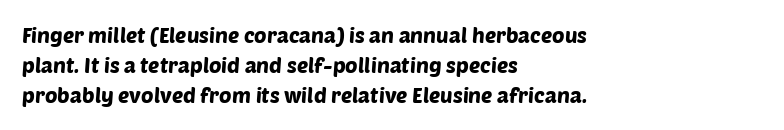
Q: Is the text underlined? A: No.
Q: How is the paragraph aligned? A: Left-aligned.
Q: Is the spacing between letters normal or unusually wide? A: Normal.
Q: Is the spacing between lines tight, normal or loose? A: Normal.
